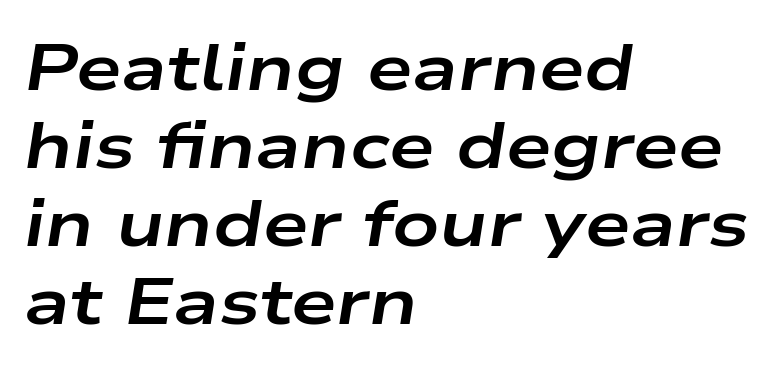
Alignment: flush left. Is this a fixed-width face? No — the glyphs have proportional, varying widths. Between one letter and the next there's only the usual sliver of space. These words are printed bold, with thick strokes throughout. These lines were composed using italics. The area under the type is left untouched.
